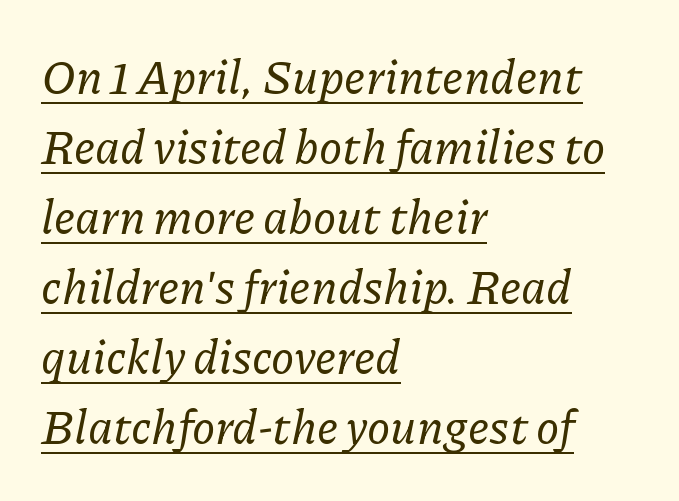
The image shows 47 px serif type, italic (leaning right); set left-aligned, normal line spacing (1.49x), normal letter spacing, underlined; low stroke contrast and a medium x-height.
